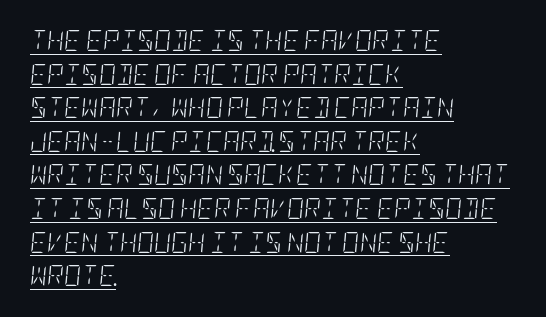
Q: Is the text bold? A: No.
Q: Is the text italic (slanted)? A: Yes, it leans right by about 5 degrees.
Q: Is the text underlined? A: Yes.
Q: How is the paragraph aligned? A: Left-aligned.
Q: Is the spacing between letters normal or unusually wide? A: Normal.
Q: Is the spacing between lines tight, normal or loose? A: Normal.
